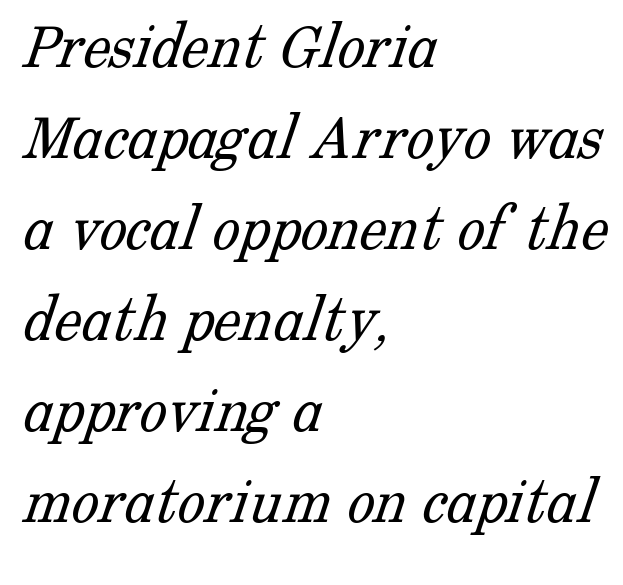
Is this a fixed-width face? No — the glyphs have proportional, varying widths. Is this a heavy cut? Hardly; it is regular or lighter. These lines are set flush left with a ragged right edge. Between one letter and the next there's only the usual sliver of space.
